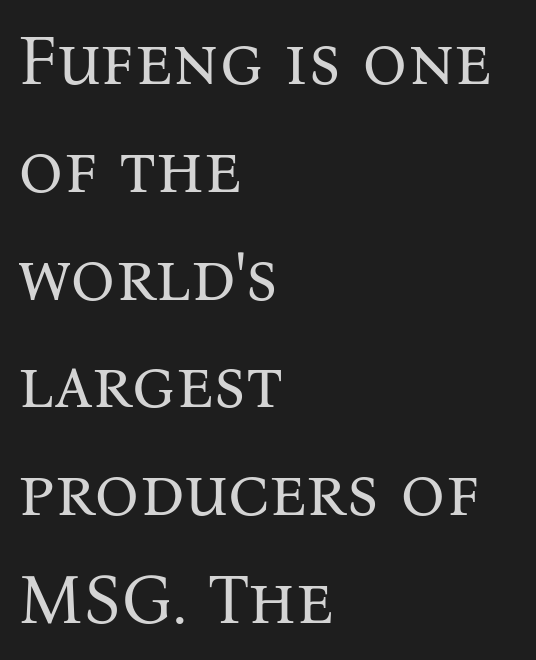
{"serif": "yes", "italic": "no", "bold": "no", "weight": "regular", "width": "normal", "stroke_contrast": "medium", "x_height": "medium", "monospaced": "no", "underline": "no", "align": "left", "line_spacing": "normal", "line_spacing_ratio": 1.54, "letter_spacing": "normal", "letter_spacing_em": 0.0, "glyph_px": 70}
